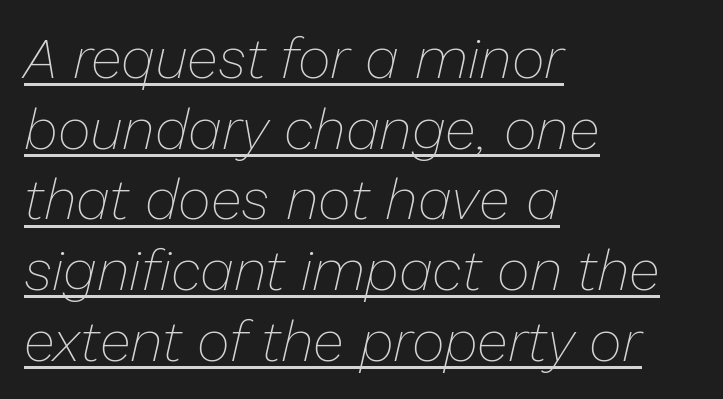
The image shows 57 px thin type, italic (leaning right); set left-aligned, line spacing 1.24x, normal letter spacing, underlined; low stroke contrast and a medium x-height.
